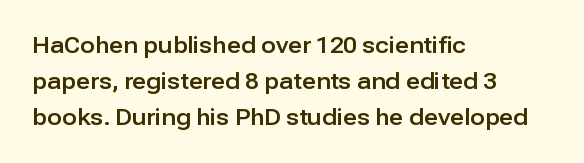
Short note: letters normally spaced. The rag falls on the right side of this text block. The foot of each line stays bare and open. Posture: upright roman. Notice how descenders clear the ascenders below comfortably — that's standard leading.
